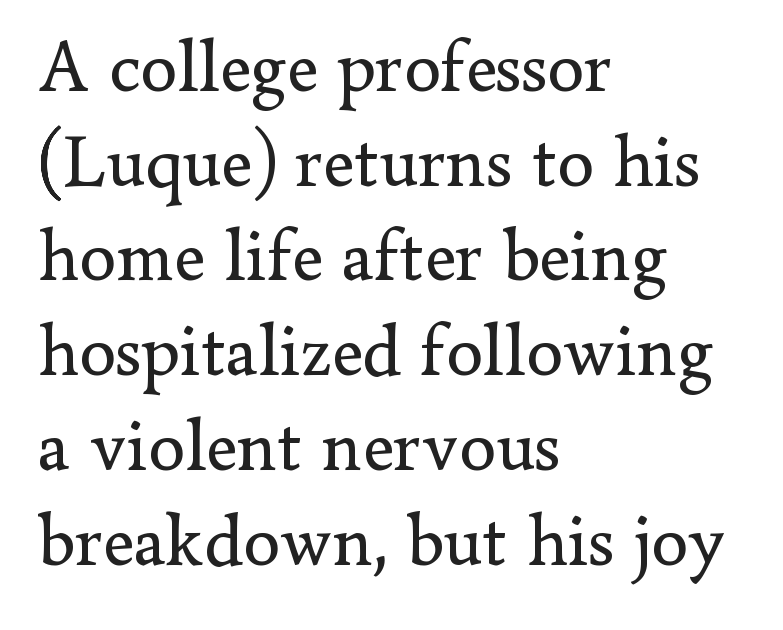
Q: Is the text bold? A: No.
Q: Is the text italic (slanted)? A: No, it is upright.
Q: Is the typeface a serif or a sans-serif typeface? A: Serif.
Q: Is the text underlined? A: No.
Q: How is the paragraph aligned? A: Left-aligned.
Q: Is the spacing between letters normal or unusually wide? A: Normal.
Q: Is the spacing between lines tight, normal or loose? A: Normal.
Q: Width (condensed, normal, or wide)? A: Normal.
Q: Stroke contrast? A: Low.
Q: x-height? A: Small.
Q: Monospaced? A: No.
